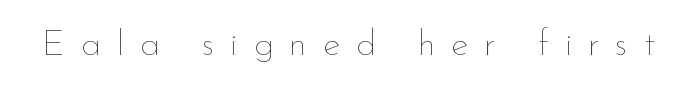
In terms of letterspacing, this is a distinctly airy, spread setting. Do the characters align in a grid? No, the font is proportional. Any mark beneath the type? The region is blank. Ordinary non-slanted type is in use. Is this a heavy cut? Hardly; it is regular or lighter.
